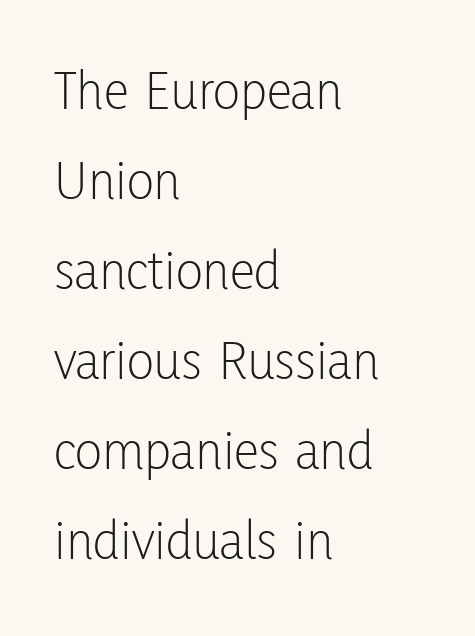
Q: Is the text bold? A: No.
Q: Is the text italic (slanted)? A: No, it is upright.
Q: Is the typeface a serif or a sans-serif typeface? A: Sans-serif.
Q: Is the text underlined? A: No.
Q: How is the paragraph aligned? A: Left-aligned.
Q: Is the spacing between letters normal or unusually wide? A: Normal.
Q: Is the spacing between lines tight, normal or loose? A: Normal.
Q: Width (condensed, normal, or wide)? A: Condensed.
Q: Stroke contrast? A: Low.
Q: x-height? A: Medium.
Q: Monospaced? A: No.
